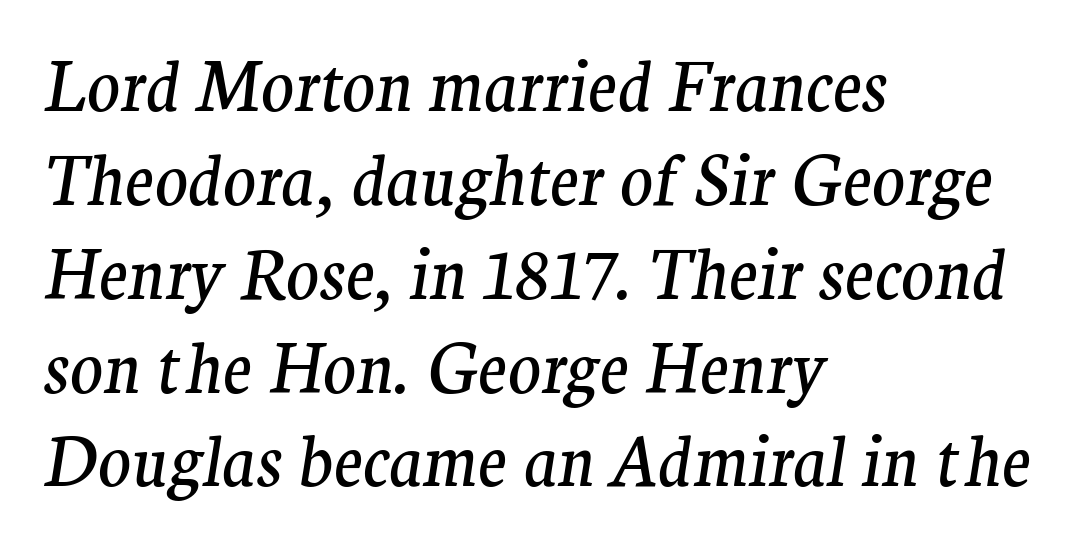
The image shows 68 px regular-weight serif type, italic (leaning right); set left-aligned, normal line spacing (1.38x), normal letter spacing, not underlined; medium stroke contrast and a medium x-height.
